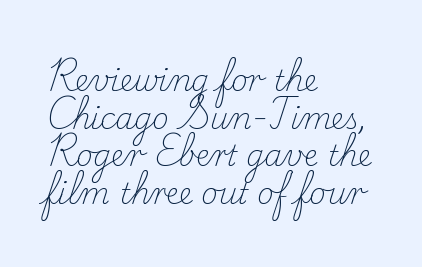
Letters rest on an invisible, unmarked baseline. The font is comparable to plain body text, perhaps lighter. If you drew a ruler down the left edge, every line would touch it.
